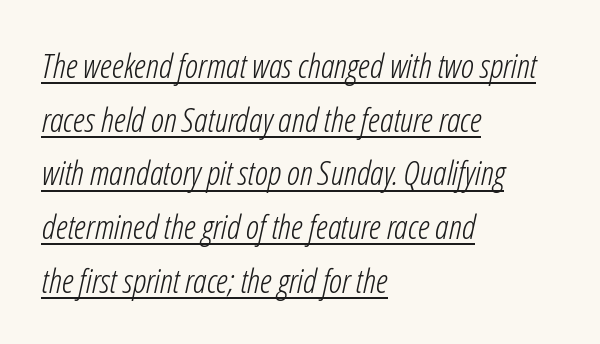
Q: Is the text bold? A: No.
Q: Is the text italic (slanted)? A: Yes, it leans right by about 12 degrees.
Q: Is the text underlined? A: Yes.
Q: How is the paragraph aligned? A: Left-aligned.
Q: Is the spacing between letters normal or unusually wide? A: Normal.
Q: Is the spacing between lines tight, normal or loose? A: Normal.
Q: Width (condensed, normal, or wide)? A: Condensed.
Q: Stroke contrast? A: Low.
Q: x-height? A: Medium.
Q: Monospaced? A: No.
